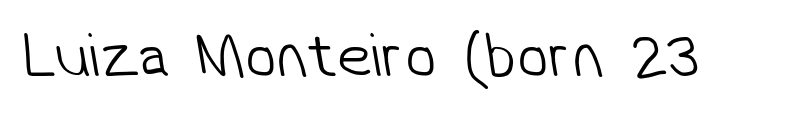
Q: Is the text bold? A: No.
Q: Is the typeface a serif or a sans-serif typeface? A: Sans-serif.
Q: Is the text underlined? A: No.
Q: Is the spacing between letters normal or unusually wide? A: Normal.
Q: Width (condensed, normal, or wide)? A: Normal.
Q: Stroke contrast? A: Low.
Q: x-height? A: Medium.
Q: Monospaced? A: No.
